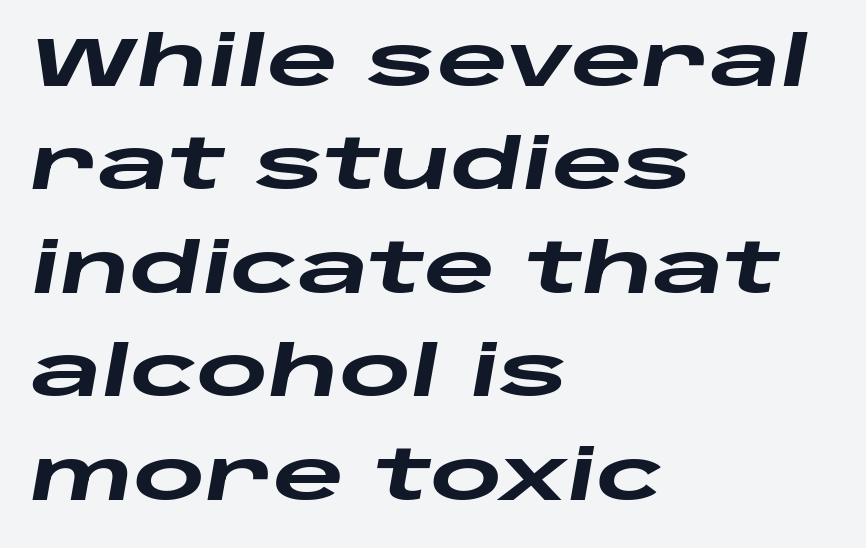
The tracking reads as untouched default to a designer's eye. Leading: standard. Every letter is thick-stroked: bold, no question. Spacing verdict: proportional, widths tailored to each character. The whole block is typeset with a tilt.
